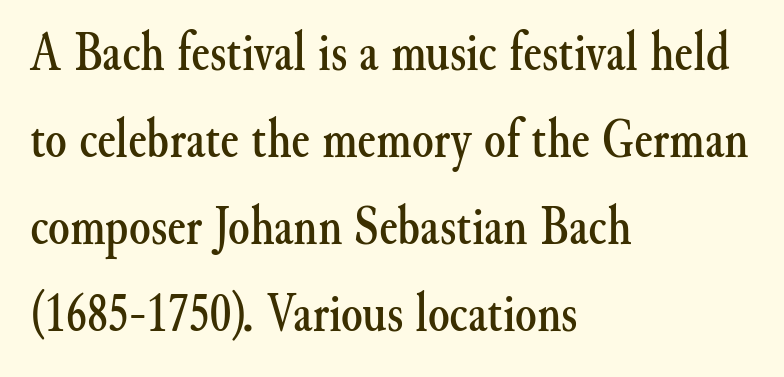
Q: Is the text italic (slanted)? A: No, it is upright.
Q: Is the typeface a serif or a sans-serif typeface? A: Serif.
Q: Is the text underlined? A: No.
Q: How is the paragraph aligned? A: Left-aligned.
Q: Is the spacing between letters normal or unusually wide? A: Normal.
Q: Is the spacing between lines tight, normal or loose? A: Normal.
Q: Width (condensed, normal, or wide)? A: Normal.
Q: Stroke contrast? A: Medium.
Q: x-height? A: Small.
Q: Monospaced? A: No.
